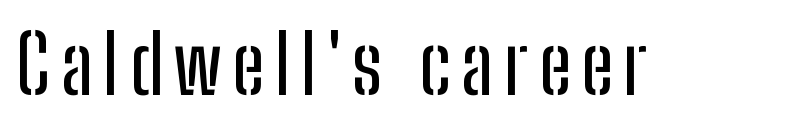
The image shows 80 px condensed sans-serif type, upright; set not underlined; low stroke contrast and a medium x-height.
